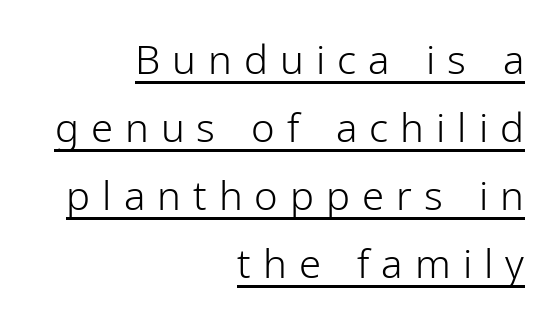
Q: Is the text bold? A: No.
Q: Is the text italic (slanted)? A: No, it is upright.
Q: Is the typeface a serif or a sans-serif typeface? A: Sans-serif.
Q: Is the text underlined? A: Yes.
Q: How is the paragraph aligned? A: Right-aligned.
Q: Is the spacing between letters normal or unusually wide? A: Unusually wide.
Q: Is the spacing between lines tight, normal or loose? A: Normal.
Q: Width (condensed, normal, or wide)? A: Condensed.
Q: Stroke contrast? A: Low.
Q: x-height? A: Medium.
Q: Monospaced? A: No.
